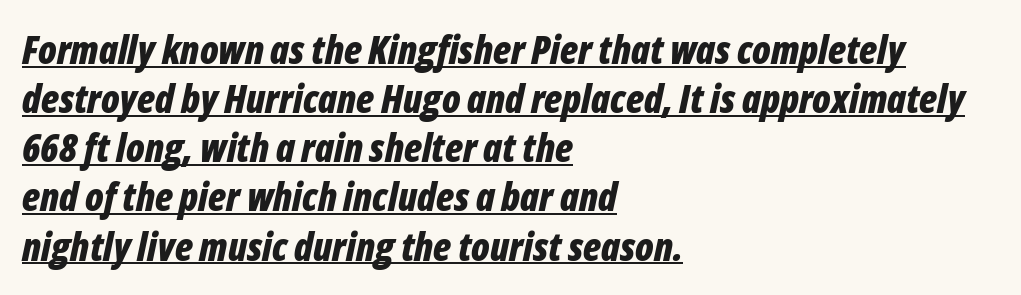
{"italic": "yes", "lean": "right", "slant_degrees": 12, "bold": "yes", "weight": "bold", "width": "condensed", "stroke_contrast": "low", "x_height": "medium", "monospaced": "no", "underline": "yes", "align": "left", "line_spacing": "normal", "line_spacing_ratio": 1.26, "letter_spacing": "normal", "letter_spacing_em": 0.0, "glyph_px": 39}
